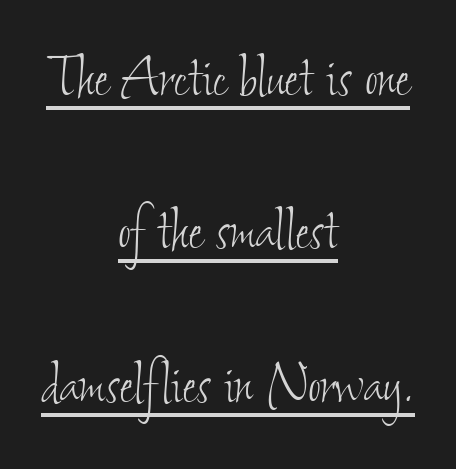
In CSS terms this would be text-align: center. The typesetting does not lean heavy: it is not bold. This is underlined copy, the kind a proofreader might mark for attention. Letter spacing: default. In terms of leading, this rendering errs on the spacious side.
